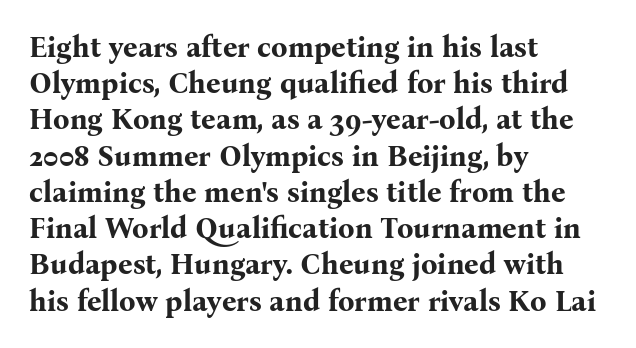
Q: Is the text bold? A: Yes.
Q: Is the text italic (slanted)? A: No, it is upright.
Q: Is the typeface a serif or a sans-serif typeface? A: Serif.
Q: Is the text underlined? A: No.
Q: How is the paragraph aligned? A: Left-aligned.
Q: Is the spacing between letters normal or unusually wide? A: Normal.
Q: Is the spacing between lines tight, normal or loose? A: Normal.
Q: Width (condensed, normal, or wide)? A: Normal.
Q: Stroke contrast? A: Medium.
Q: x-height? A: Medium.
Q: Monospaced? A: No.
